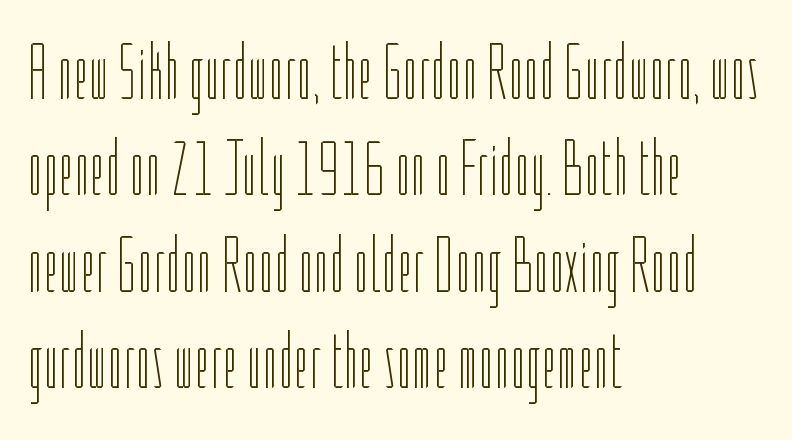
{"italic": "no", "bold": "no", "weight": "thin", "width": "condensed", "stroke_contrast": "low", "x_height": "medium", "monospaced": "no", "underline": "no", "align": "left", "line_spacing_ratio": 1.22, "letter_spacing": "normal", "letter_spacing_em": 0.0, "glyph_px": 79}
